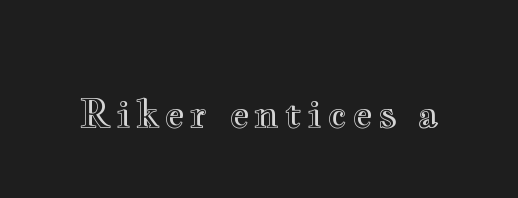
The image shows 38 px wide type, upright; set not underlined; a small x-height.
